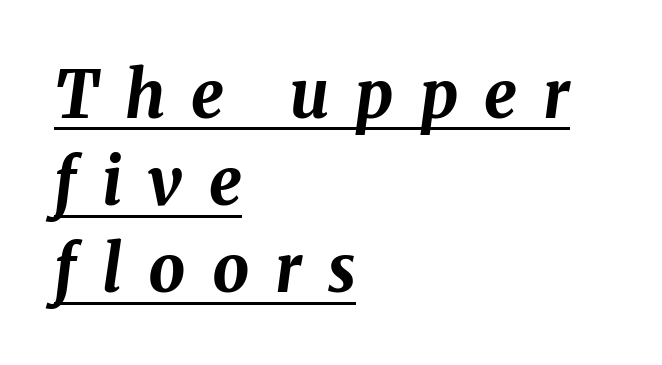
Q: Is the text bold? A: Yes.
Q: Is the text italic (slanted)? A: Yes, it leans right by about 8 degrees.
Q: Is the text underlined? A: Yes.
Q: How is the paragraph aligned? A: Left-aligned.
Q: Is the spacing between letters normal or unusually wide? A: Unusually wide.
Q: Is the spacing between lines tight, normal or loose? A: Normal.
Q: Width (condensed, normal, or wide)? A: Normal.
Q: Stroke contrast? A: Medium.
Q: x-height? A: Medium.
Q: Monospaced? A: No.
